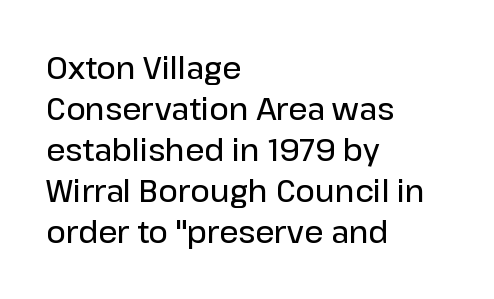
Q: Is the text bold? A: Semi-bold.
Q: Is the text italic (slanted)? A: No, it is upright.
Q: Is the typeface a serif or a sans-serif typeface? A: Sans-serif.
Q: Is the text underlined? A: No.
Q: How is the paragraph aligned? A: Left-aligned.
Q: Is the spacing between letters normal or unusually wide? A: Normal.
Q: Is the spacing between lines tight, normal or loose? A: Normal.
Q: Width (condensed, normal, or wide)? A: Normal.
Q: Stroke contrast? A: Low.
Q: x-height? A: Medium.
Q: Monospaced? A: No.
